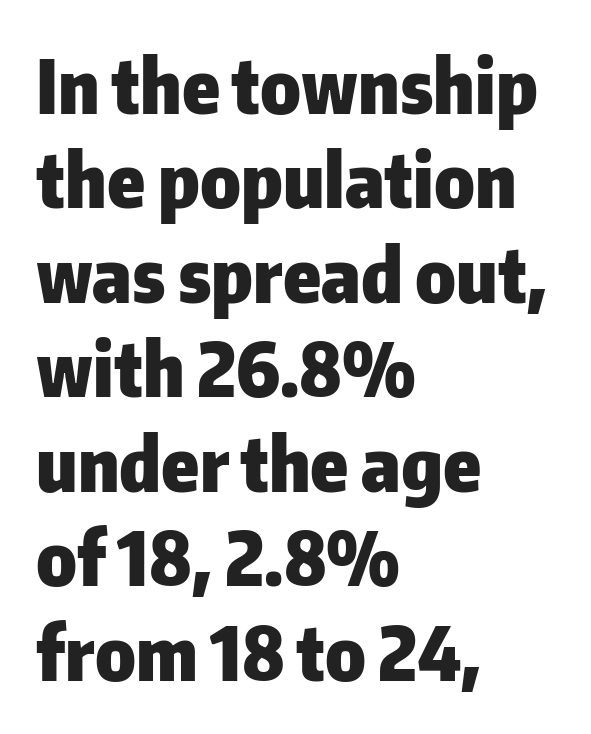
The image shows 75 px heavy sans-serif type, upright; set left-aligned, normal line spacing (1.26x), normal letter spacing, not underlined; low stroke contrast and a medium x-height.
